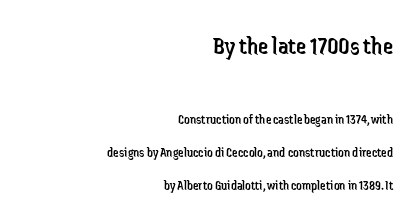
The image shows 26 px text type, upright; set right-aligned, loose line spacing (2.35x), normal letter spacing, not underlined; the first (top) block is 1.86x larger.
